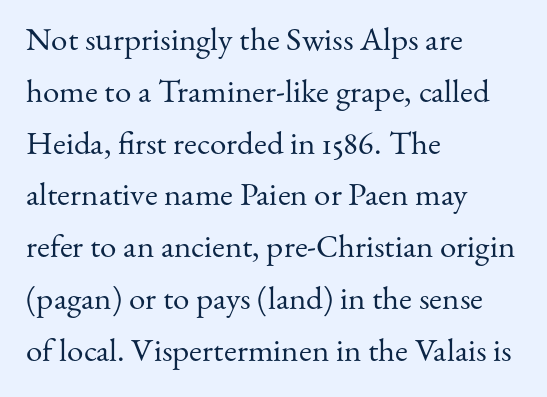
The image shows 33 px regular-weight serif type, upright; set left-aligned, normal line spacing (1.57x), normal letter spacing, not underlined; medium stroke contrast and a small x-height.
